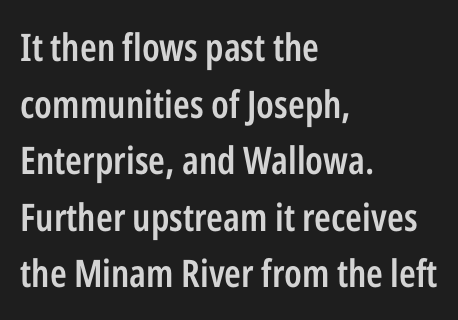
Q: Is the text bold? A: Semi-bold.
Q: Is the text italic (slanted)? A: No, it is upright.
Q: Is the typeface a serif or a sans-serif typeface? A: Sans-serif.
Q: Is the text underlined? A: No.
Q: How is the paragraph aligned? A: Left-aligned.
Q: Is the spacing between letters normal or unusually wide? A: Normal.
Q: Is the spacing between lines tight, normal or loose? A: Normal.
Q: Width (condensed, normal, or wide)? A: Condensed.
Q: Stroke contrast? A: Low.
Q: x-height? A: Medium.
Q: Monospaced? A: No.
